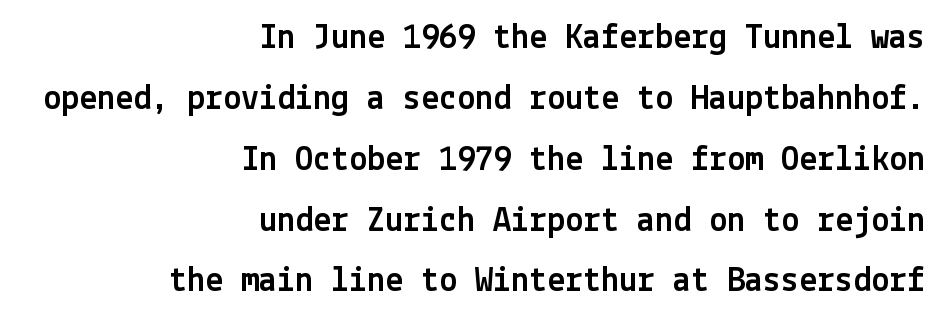
The image shows 36 px sans-serif type, upright; set right-aligned, normal line spacing (1.69x), normal letter spacing, not underlined; a medium x-height.
